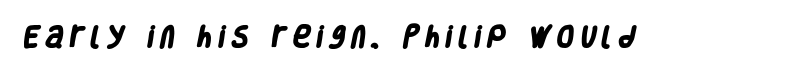
The image shows 24 px bold type; set unusually wide letter spacing (+0.28 em), not underlined.
